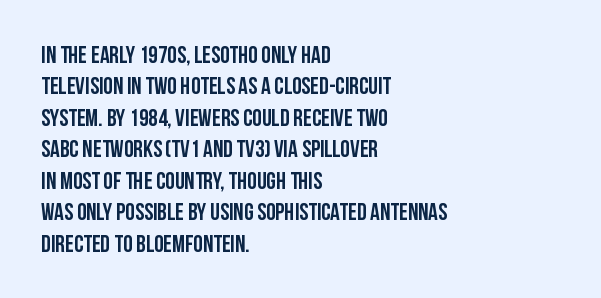
Here the glyphs are tracked normally, forming tight word shapes. Type without underlining. A roman cut, with each character standing at attention. A classic flush-left, rag-right setting is used for this passage.
